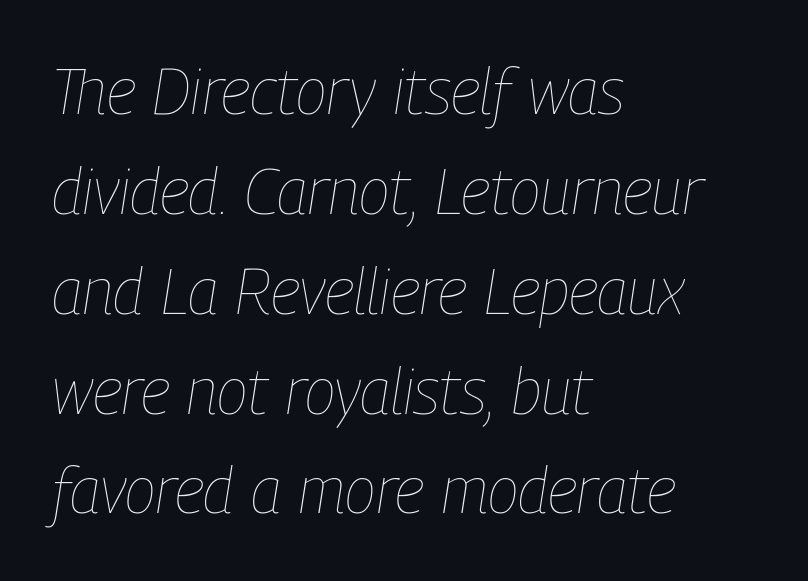
The image shows 64 px thin, condensed type, italic (leaning right); set left-aligned, normal line spacing (1.56x), normal letter spacing, not underlined; low stroke contrast and a medium x-height.
